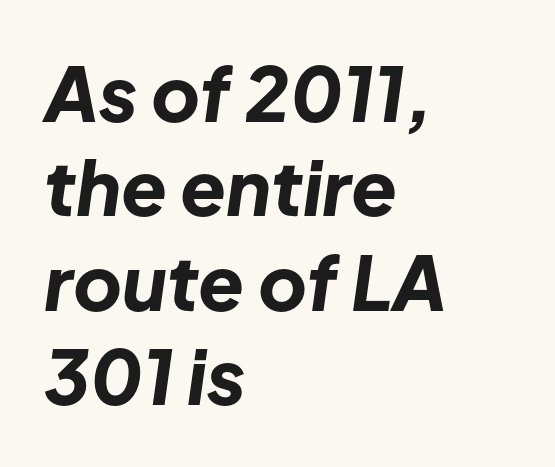
Here the designer chose a conventional face with non-uniform glyph widths. Chunky letters — that's bold for sure. Notice how the stems are inclined rather than vertical — that's the hallmark of italics. The passage shown stacks its lines at a standard gap. Each word holds together tightly as a unit, with standard inter-letter gaps. The text block is weighted toward the left margin, trailing off unevenly rightward.
